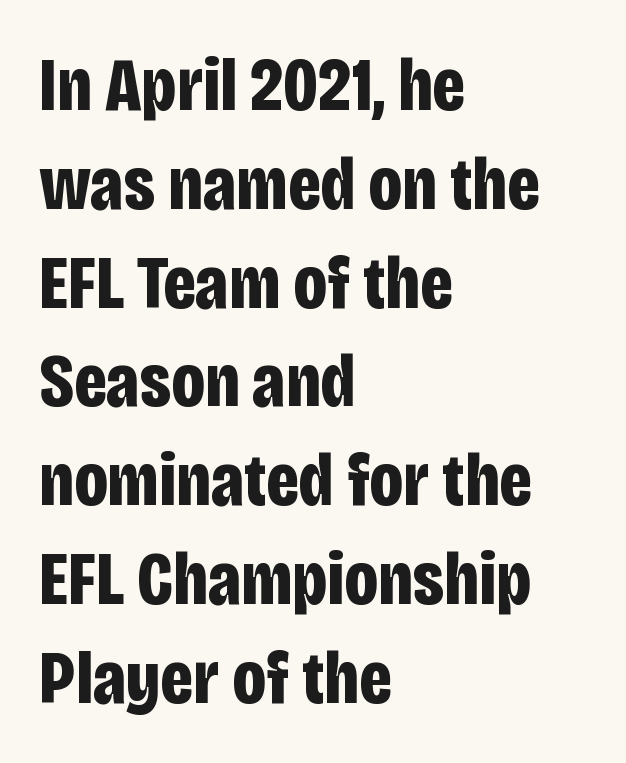
Q: Is the text bold? A: Yes.
Q: Is the text italic (slanted)? A: No, it is upright.
Q: Is the typeface a serif or a sans-serif typeface? A: Sans-serif.
Q: Is the text underlined? A: No.
Q: How is the paragraph aligned? A: Left-aligned.
Q: Is the spacing between letters normal or unusually wide? A: Normal.
Q: Is the spacing between lines tight, normal or loose? A: Normal.
Q: Width (condensed, normal, or wide)? A: Condensed.
Q: Stroke contrast? A: Low.
Q: x-height? A: Large.
Q: Monospaced? A: No.
